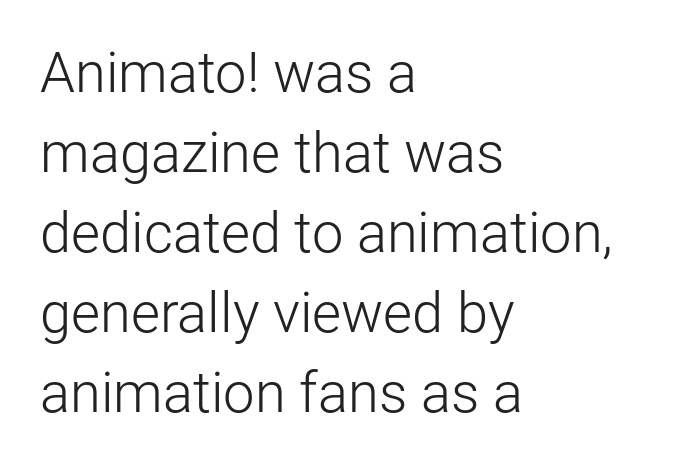
Q: Is the text bold? A: No.
Q: Is the text italic (slanted)? A: No, it is upright.
Q: Is the typeface a serif or a sans-serif typeface? A: Sans-serif.
Q: Is the text underlined? A: No.
Q: How is the paragraph aligned? A: Left-aligned.
Q: Is the spacing between letters normal or unusually wide? A: Normal.
Q: Is the spacing between lines tight, normal or loose? A: Normal.
Q: Width (condensed, normal, or wide)? A: Normal.
Q: Stroke contrast? A: Low.
Q: x-height? A: Medium.
Q: Monospaced? A: No.
